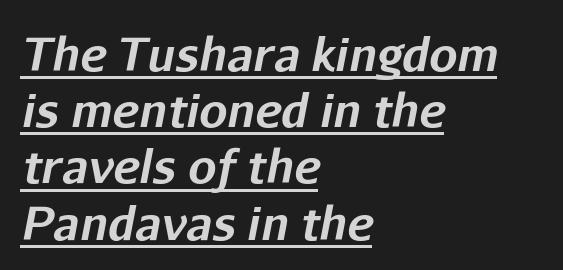
{"italic": "yes", "lean": "right", "slant_degrees": 11, "bold": "yes", "weight": "bold", "width": "normal", "stroke_contrast": "low", "x_height": "medium", "monospaced": "no", "underline": "yes", "align": "left", "line_spacing": "normal", "line_spacing_ratio": 1.25, "letter_spacing": "normal", "letter_spacing_em": 0.0, "glyph_px": 45}
